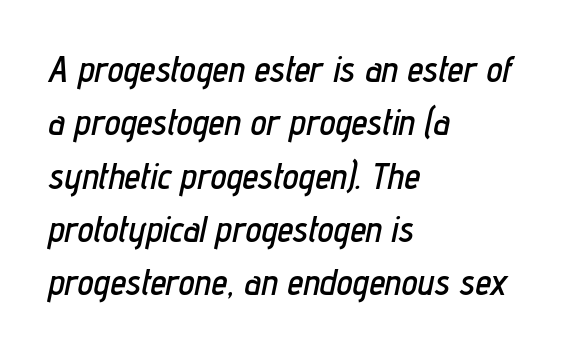
{"italic": "yes", "lean": "right", "slant_degrees": 12, "width": "condensed", "stroke_contrast": "low", "x_height": "medium", "monospaced": "no", "underline": "no", "align": "left", "line_spacing": "normal", "line_spacing_ratio": 1.48, "letter_spacing": "normal", "letter_spacing_em": 0.0, "glyph_px": 36}
